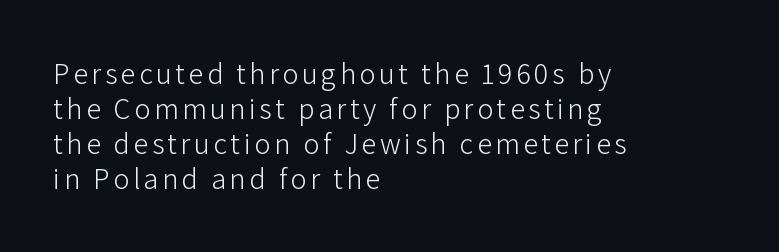
Q: Is the text bold? A: No.
Q: Is the text italic (slanted)? A: No, it is upright.
Q: Is the typeface a serif or a sans-serif typeface? A: Sans-serif.
Q: Is the text underlined? A: No.
Q: How is the paragraph aligned? A: Left-aligned.
Q: Width (condensed, normal, or wide)? A: Normal.
Q: Stroke contrast? A: Low.
Q: x-height? A: Medium.
Q: Monospaced? A: No.
